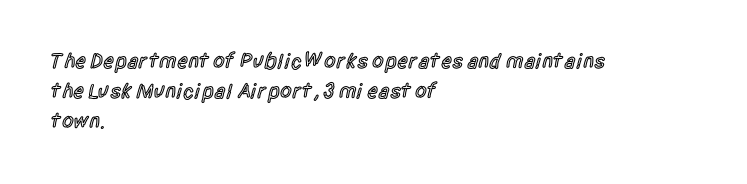
The image shows 21 px text type; set left-aligned, normal line spacing (1.42x), normal letter spacing, not underlined.
